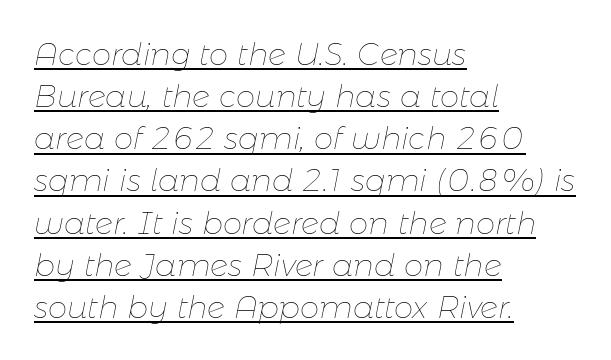
Inter-character spacing is left at the font's built-in metrics. In designer terms, the underline attribute is active on this setting. The face used here is proportionally spaced, like ordinary book or web type. Notice how the passage keeps a crisp vertical edge on the left only.
